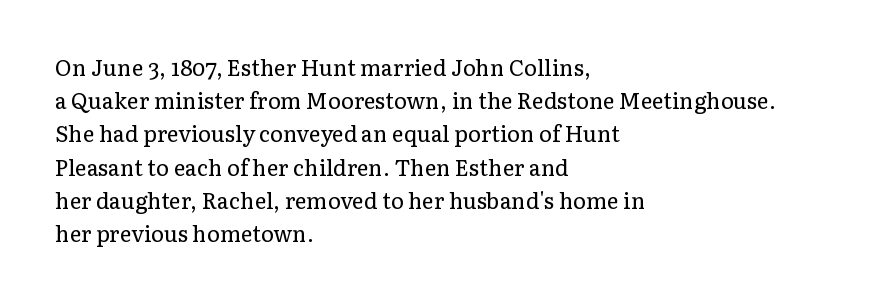
Q: Is the text bold? A: No.
Q: Is the text italic (slanted)? A: No, it is upright.
Q: Is the text underlined? A: No.
Q: How is the paragraph aligned? A: Left-aligned.
Q: Is the spacing between letters normal or unusually wide? A: Normal.
Q: Is the spacing between lines tight, normal or loose? A: Normal.
